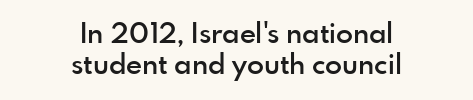
These lines are centered, leaving both edges ragged. A somewhat darkened texture: the type is semibold rather than bold. Beneath every word, the page is bare. Does extra space separate the letters? No, they use regular spacing.
